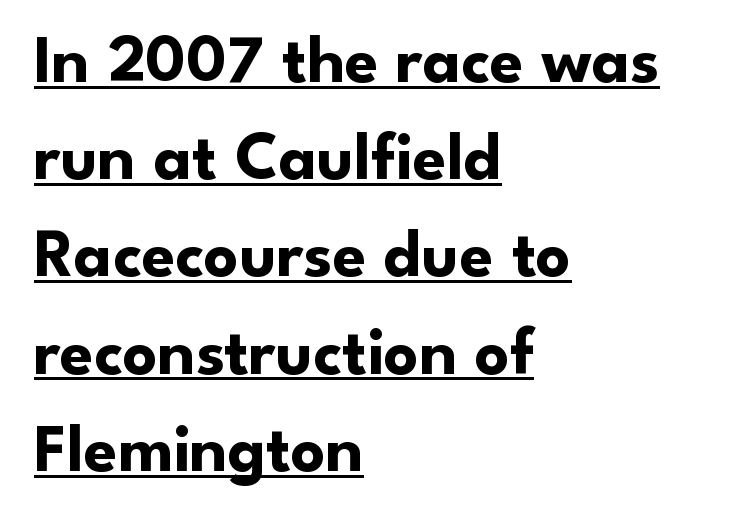
Character widths vary here, with narrow letters taking less room than wide ones. Underlined type. Honestly, the row spacing looks completely unremarkable. Where is the straight margin? On the left. The type sits square on the baseline with zero lean. Classification — sans serif.
